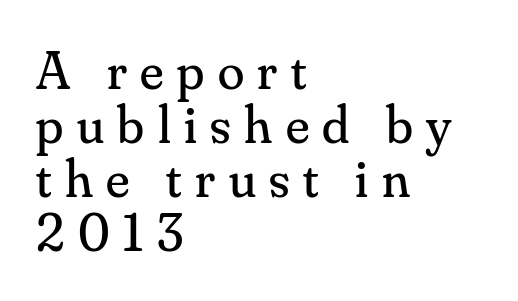
The image shows 54 px regular-weight serif type, upright; set left-aligned, tight line spacing (1.0x), unusually wide letter spacing (+0.25 em), not underlined; medium stroke contrast and a small x-height.
